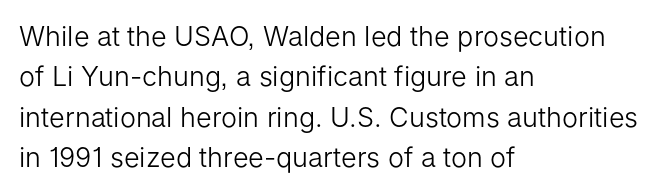
Q: Is the text bold? A: No.
Q: Is the text italic (slanted)? A: No, it is upright.
Q: Is the text underlined? A: No.
Q: How is the paragraph aligned? A: Left-aligned.
Q: Is the spacing between letters normal or unusually wide? A: Normal.
Q: Is the spacing between lines tight, normal or loose? A: Normal.
